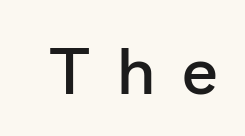
{"serif": "no", "italic": "no", "bold": "semi", "weight": "semibold", "width": "normal", "stroke_contrast": "low", "x_height": "medium", "monospaced": "no", "underline": "no", "letter_spacing": "wide", "letter_spacing_em": 0.41, "glyph_px": 65}
